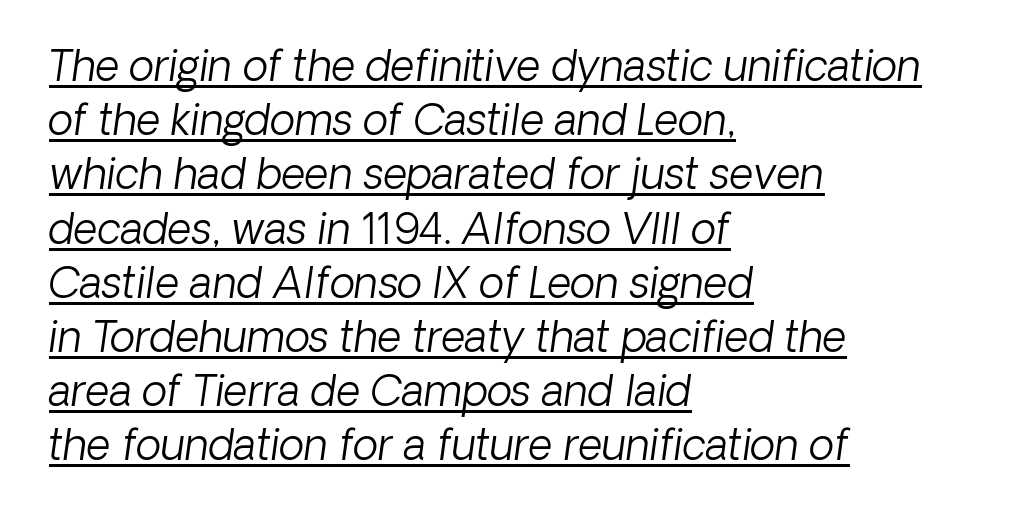
No extra tracking has been applied to these lines. This is sans-serif lettering, the kind often seen on screens and signage. The weight tops out at a normal text grade. Underlining? Definitely there.
